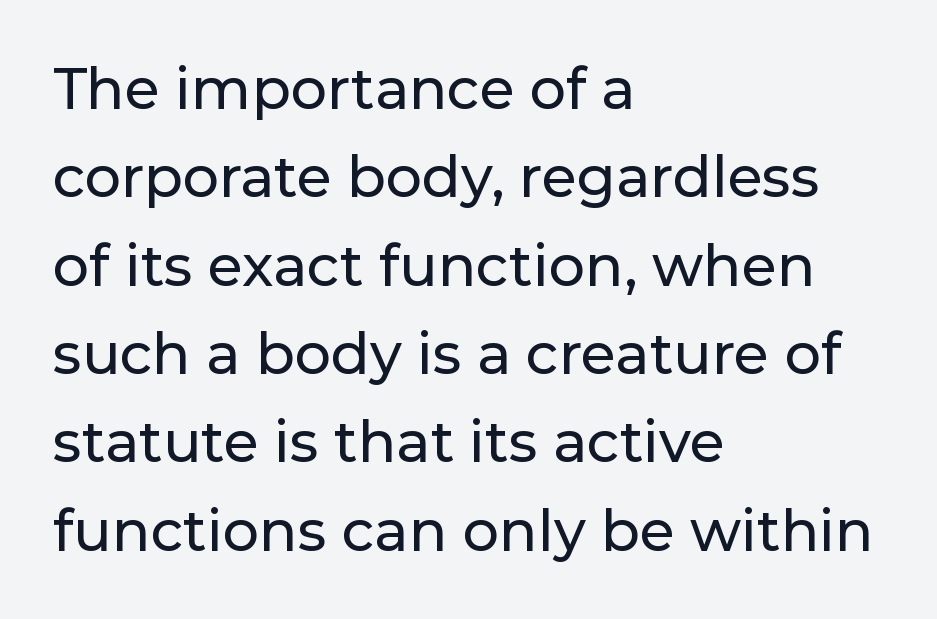
{"serif": "no", "italic": "no", "width": "normal", "stroke_contrast": "low", "x_height": "medium", "monospaced": "no", "underline": "no", "align": "left", "line_spacing": "normal", "line_spacing_ratio": 1.55, "letter_spacing": "normal", "letter_spacing_em": 0.0, "glyph_px": 57}
